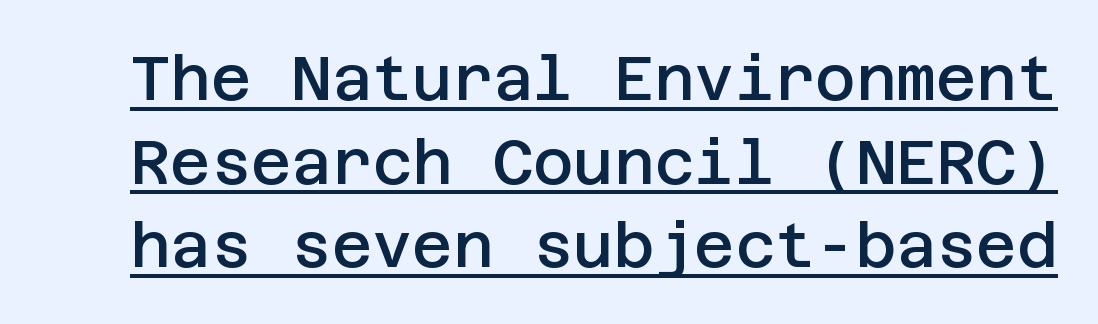
Q: Is the text bold? A: Semi-bold.
Q: Is the text italic (slanted)? A: No, it is upright.
Q: Is the typeface a serif or a sans-serif typeface? A: Sans-serif.
Q: Is the text underlined? A: Yes.
Q: Is the spacing between letters normal or unusually wide? A: Normal.
Q: Is the spacing between lines tight, normal or loose? A: Normal.
Q: Width (condensed, normal, or wide)? A: Normal.
Q: Stroke contrast? A: Low.
Q: x-height? A: Large.
